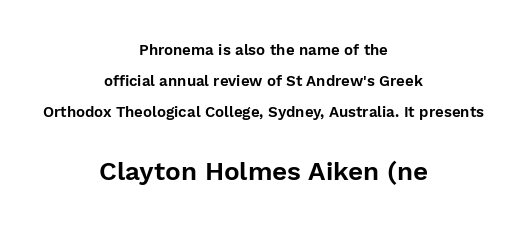
{"italic": "no", "underline": "no", "align": "center", "line_spacing": "loose", "line_spacing_ratio": 2.08, "letter_spacing": "normal", "letter_spacing_em": 0.0, "larger_block": "second", "size_ratio": 1.73, "glyph_px": 26}
